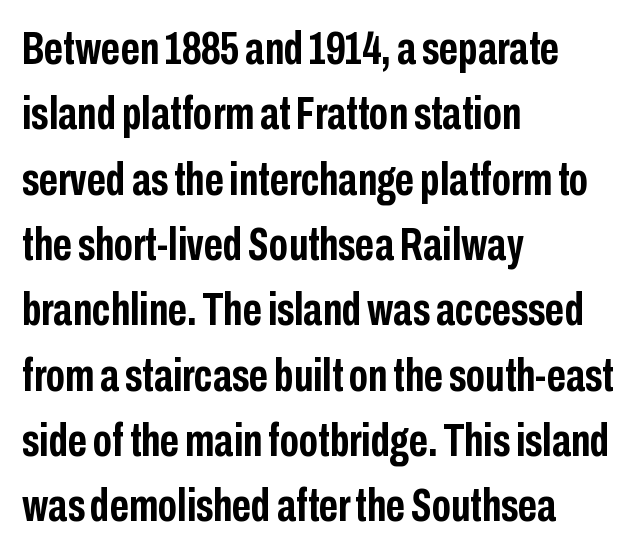
The foot of each line stays bare and open. Leading: standard. Nothing sits at the stroke ends, so this counts as sans-serif. Think of a printed novel: that variable character pitch is what you see here. Casual observation: everything's shoved over to the left. In terms of weight, the rendering is a true, heavy bold.
